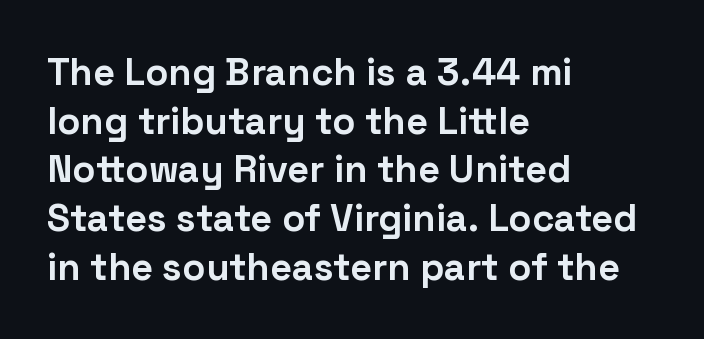
These lines are rendered in a variable-pitch font. Compared with an ordinary text face, these strokes are far heavier — a full bold. The type family on display is of the sans-serif kind. Descenders hang freely into open space. The horizontal fit of the characters is conventional and even. In CSS terms this would be text-align: left.
